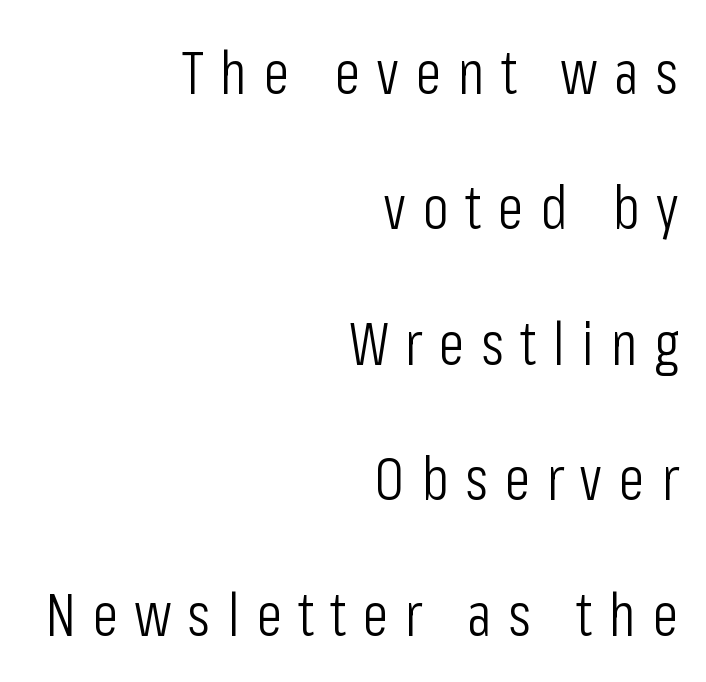
{"serif": "no", "italic": "no", "bold": "no", "weight": "light", "width": "condensed", "stroke_contrast": "low", "x_height": "medium", "monospaced": "no", "underline": "no", "align": "right", "line_spacing": "loose", "line_spacing_ratio": 2.22, "letter_spacing": "wide", "letter_spacing_em": 0.27, "glyph_px": 61}
